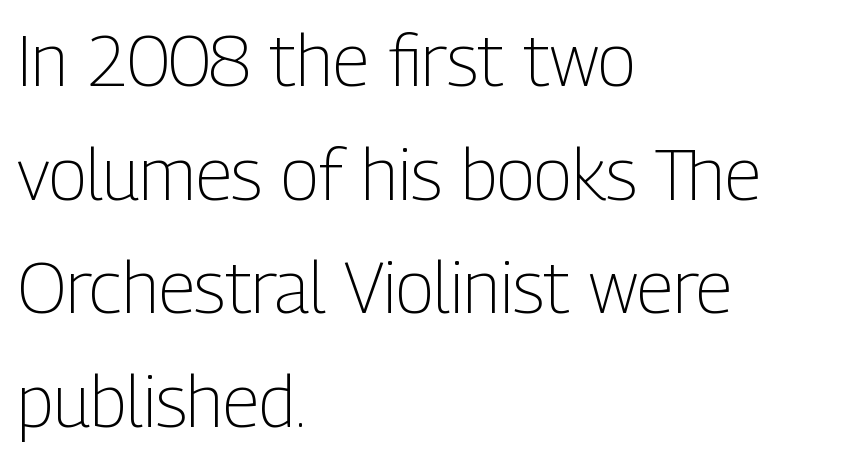
Q: Is the text bold? A: No.
Q: Is the text italic (slanted)? A: No, it is upright.
Q: Is the typeface a serif or a sans-serif typeface? A: Sans-serif.
Q: Is the text underlined? A: No.
Q: How is the paragraph aligned? A: Left-aligned.
Q: Is the spacing between letters normal or unusually wide? A: Normal.
Q: Is the spacing between lines tight, normal or loose? A: Normal.
Q: Width (condensed, normal, or wide)? A: Condensed.
Q: Stroke contrast? A: Low.
Q: x-height? A: Medium.
Q: Monospaced? A: No.
